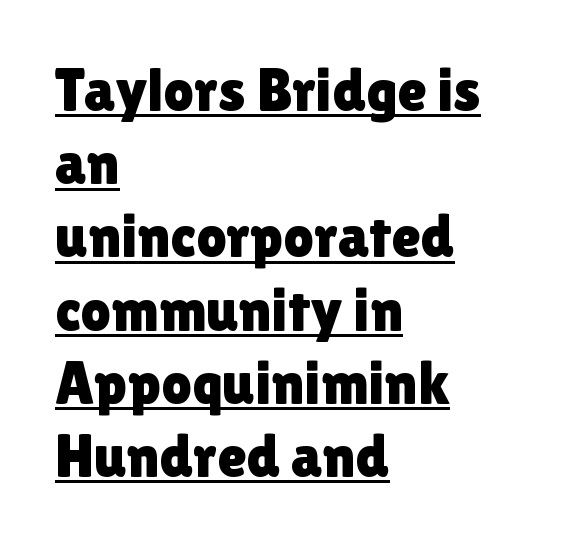
Q: Is the text italic (slanted)? A: No, it is upright.
Q: Is the typeface a serif or a sans-serif typeface? A: Sans-serif.
Q: Is the text underlined? A: Yes.
Q: How is the paragraph aligned? A: Left-aligned.
Q: Is the spacing between letters normal or unusually wide? A: Normal.
Q: Width (condensed, normal, or wide)? A: Normal.
Q: Stroke contrast? A: Low.
Q: x-height? A: Medium.
Q: Monospaced? A: No.
